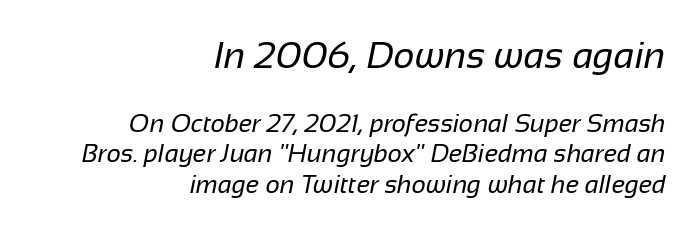
The strokes carry an ordinary text weight at most. The glyphs are unaccompanied by any horizontal stroke below them. In this sample the first text group is rendered at the bigger scale. These lines are rendered in a variable-pitch font. These lines are set flush right with a ragged left edge.
